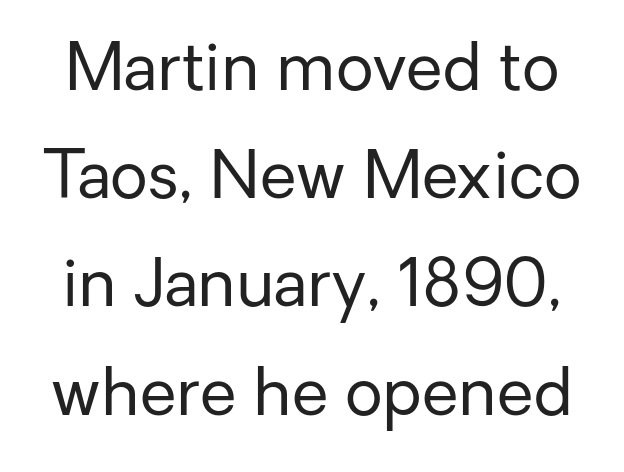
The image shows 66 px regular-weight sans-serif type, upright; set normal line spacing (1.64x), normal letter spacing, not underlined; low stroke contrast and a medium x-height.
